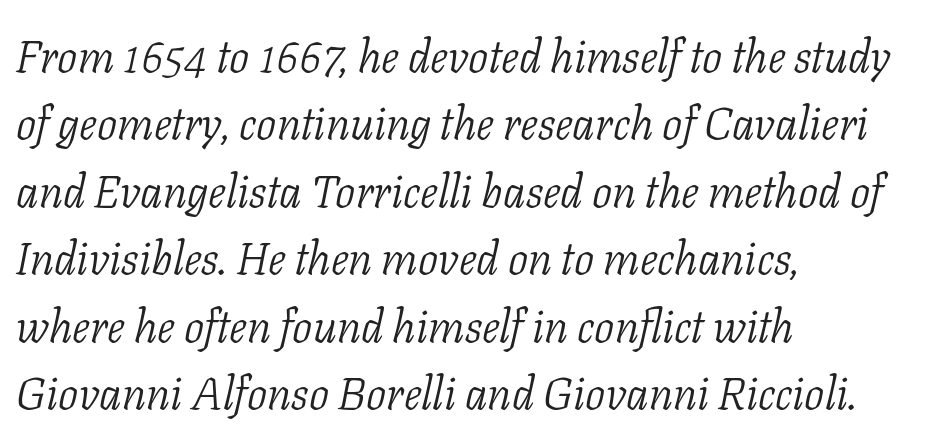
The image shows 45 px light serif type, italic (leaning right); set left-aligned, normal line spacing (1.5x), normal letter spacing, not underlined; low stroke contrast and a medium x-height.
